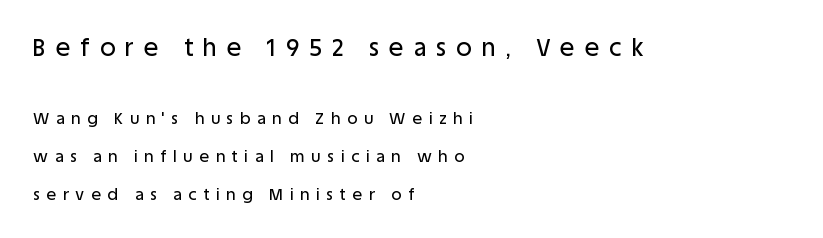
Q: Is the text italic (slanted)? A: No, it is upright.
Q: Is the text underlined? A: No.
Q: How is the paragraph aligned? A: Left-aligned.
Q: Is the spacing between letters normal or unusually wide? A: Unusually wide.
Q: Is the spacing between lines tight, normal or loose? A: Loose.
Q: Which block of text is set in a larger size, the first (top) or the second (bottom)? A: The first (top) one.
